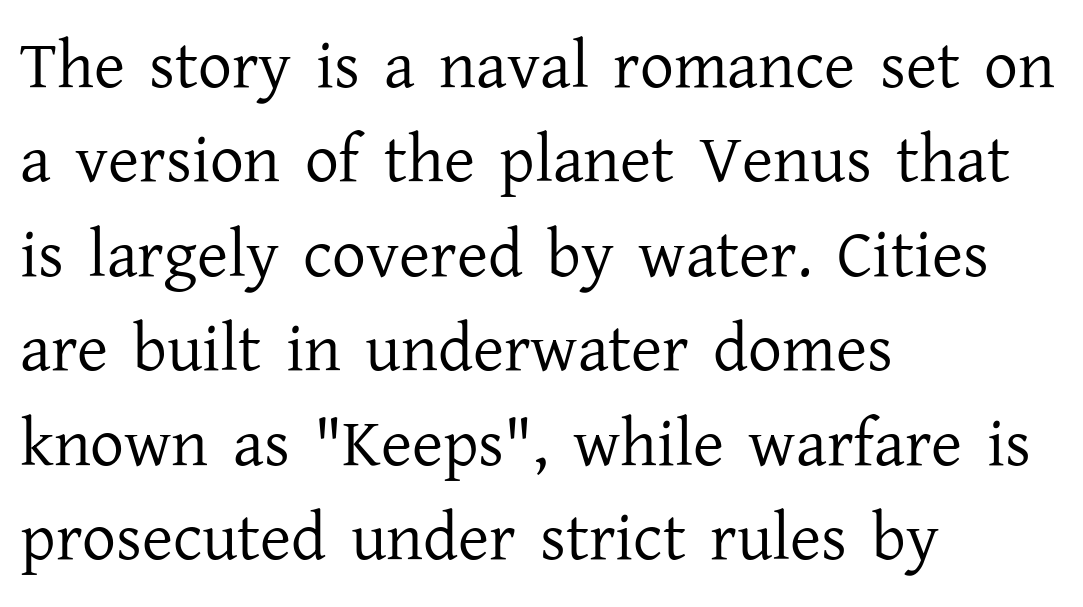
Lines of text with bare space underneath. The compositor pushed each line to the left boundary. Serif or sans? Serif — the stroke terminals have little feet. Every stem runs plumb, perpendicular to the baseline.
